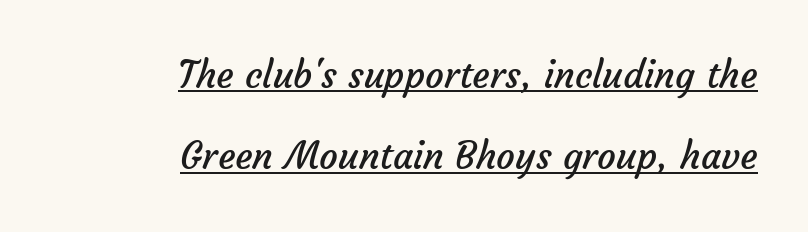
Q: Is the text bold? A: No.
Q: Is the typeface a serif or a sans-serif typeface? A: Sans-serif.
Q: Is the text underlined? A: Yes.
Q: How is the paragraph aligned? A: Right-aligned.
Q: Is the spacing between letters normal or unusually wide? A: Normal.
Q: Is the spacing between lines tight, normal or loose? A: Loose.
Q: Width (condensed, normal, or wide)? A: Normal.
Q: Stroke contrast? A: Low.
Q: x-height? A: Medium.
Q: Monospaced? A: No.
